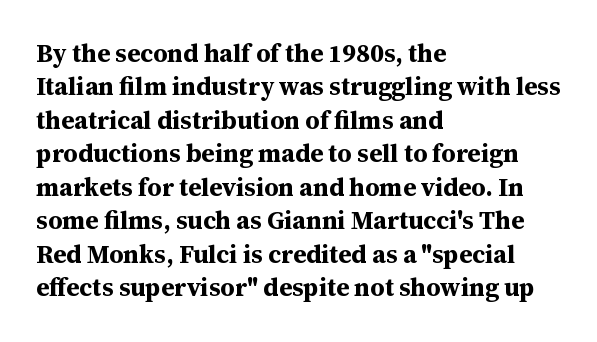
{"italic": "no", "bold": "yes", "underline": "no", "align": "left", "line_spacing": "normal", "line_spacing_ratio": 1.34, "letter_spacing": "normal", "letter_spacing_em": 0.0, "glyph_px": 25}
